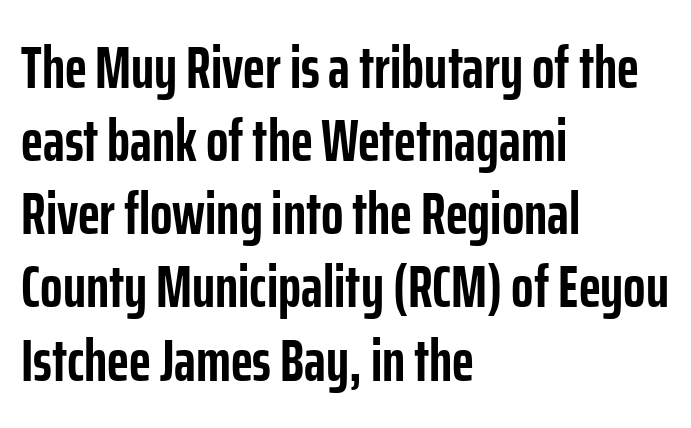
Q: Is the text bold? A: Yes.
Q: Is the text italic (slanted)? A: No, it is upright.
Q: Is the typeface a serif or a sans-serif typeface? A: Sans-serif.
Q: Is the text underlined? A: No.
Q: How is the paragraph aligned? A: Left-aligned.
Q: Is the spacing between letters normal or unusually wide? A: Normal.
Q: Width (condensed, normal, or wide)? A: Condensed.
Q: Stroke contrast? A: Low.
Q: x-height? A: Medium.
Q: Monospaced? A: No.
